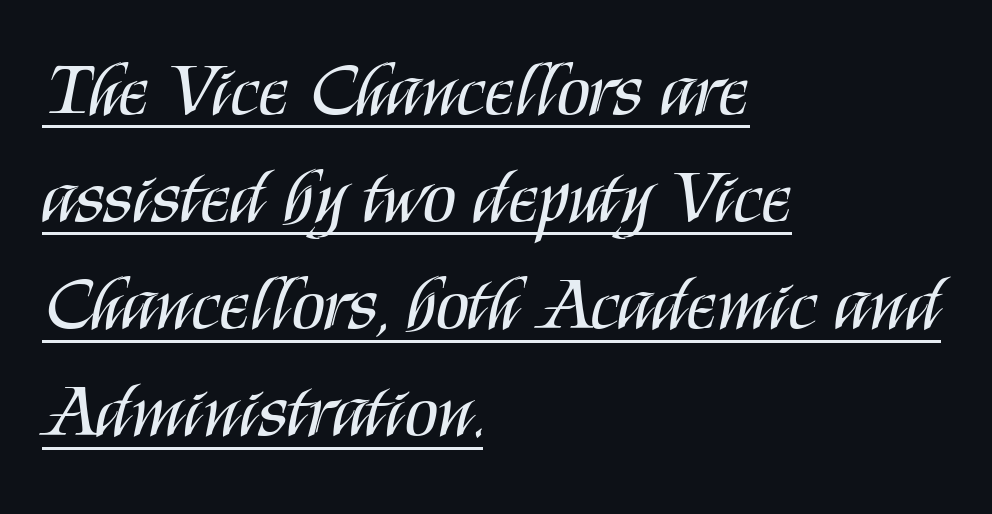
The image shows 76 px regular-weight, condensed sans-serif type; set left-aligned, normal line spacing (1.41x), normal letter spacing, underlined; medium stroke contrast and a large x-height.
